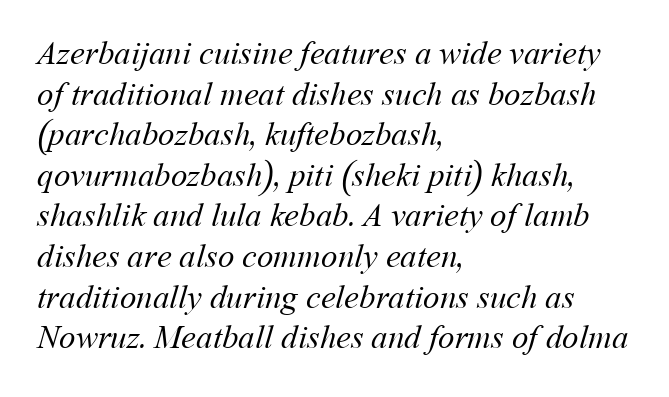
Q: Is the text bold? A: No.
Q: Is the text underlined? A: No.
Q: How is the paragraph aligned? A: Left-aligned.
Q: Is the spacing between letters normal or unusually wide? A: Normal.
Q: Width (condensed, normal, or wide)? A: Normal.
Q: Stroke contrast? A: Medium.
Q: x-height? A: Medium.
Q: Monospaced? A: No.
